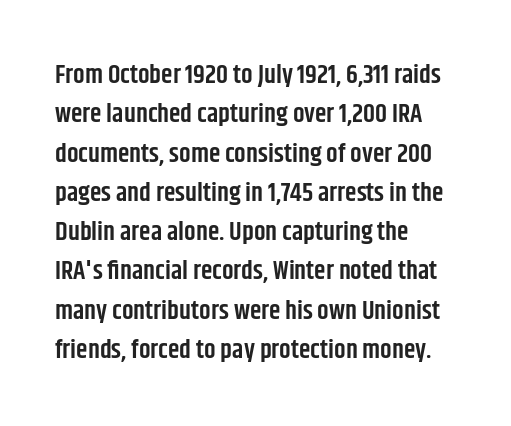
The image shows 26 px text type, upright; set left-aligned, normal line spacing (1.51x), normal letter spacing, not underlined.
